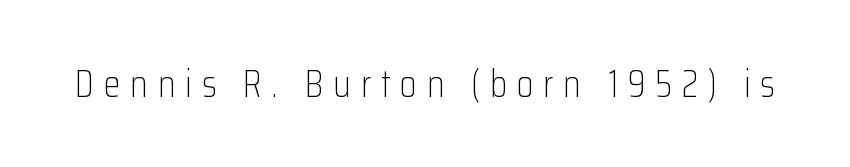
Q: Is the text bold? A: No.
Q: Is the text italic (slanted)? A: No, it is upright.
Q: Is the typeface a serif or a sans-serif typeface? A: Sans-serif.
Q: Is the text underlined? A: No.
Q: Is the spacing between letters normal or unusually wide? A: Unusually wide.
Q: Width (condensed, normal, or wide)? A: Condensed.
Q: Stroke contrast? A: Low.
Q: x-height? A: Medium.
Q: Monospaced? A: No.
